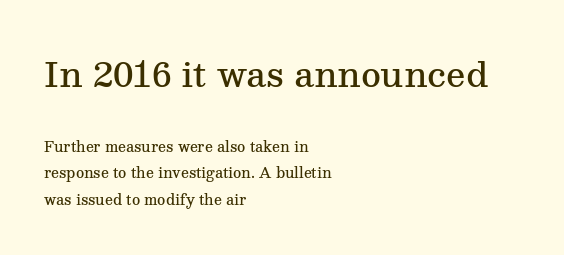
The image shows 34 px semibold serif type, upright; set left-aligned, line spacing 1.86x, normal letter spacing, not underlined; the first (top) block is 2.43x larger; medium stroke contrast and a medium x-height.
